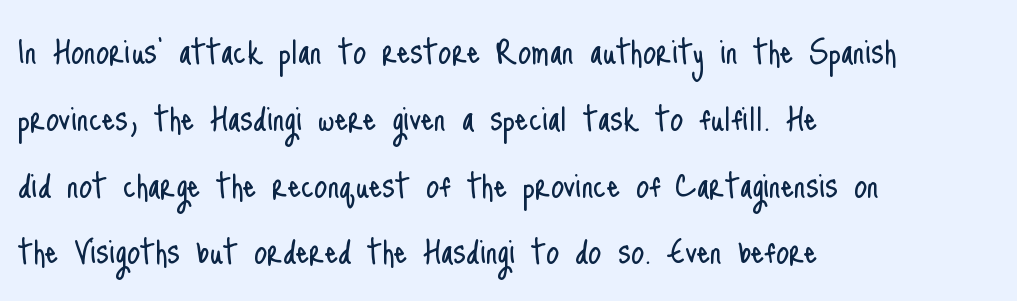
{"serif": "no", "italic": "no", "bold": "no", "weight": "light", "width": "condensed", "stroke_contrast": "low", "x_height": "small", "monospaced": "no", "underline": "no", "align": "left", "line_spacing": "normal", "line_spacing_ratio": 1.59, "letter_spacing": "normal", "letter_spacing_em": 0.0, "glyph_px": 42}
